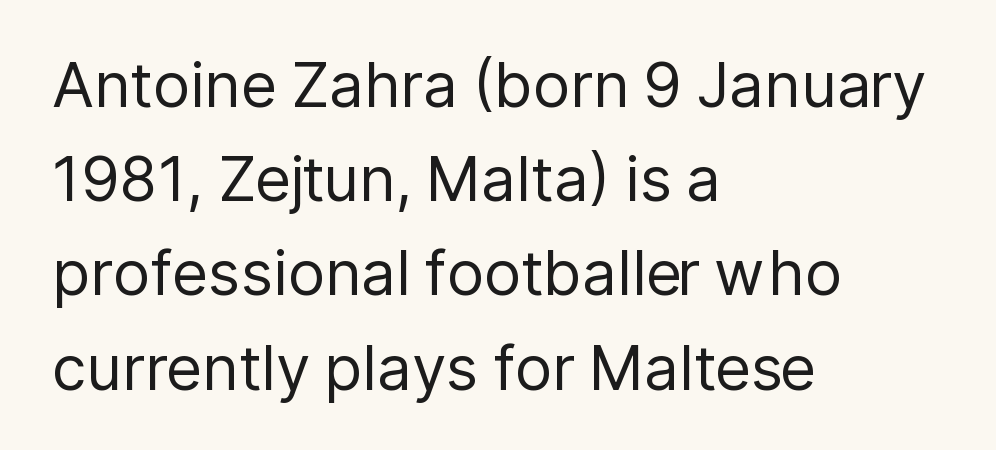
The vertical gap from one line to the next is medium. Only glyphs here, with clear space below each row. This rendering employs a face without finishing strokes, i.e., a sans-serif. Teacher's note: observe the even left margin — that is flush-left alignment. Every stem runs plumb, perpendicular to the baseline.
